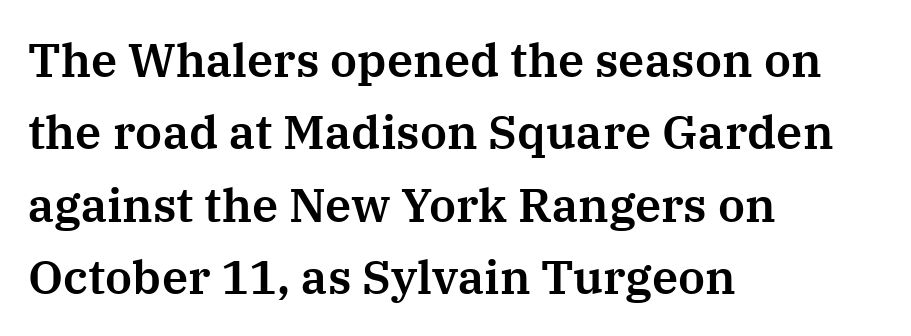
The vertical gap from one line to the next is medium. Every stem runs plumb, perpendicular to the baseline. Teacher's note: observe the even left margin — that is flush-left alignment. Each row of text sits above clean, open space. Do the characters align in a grid? No, the font is proportional.
